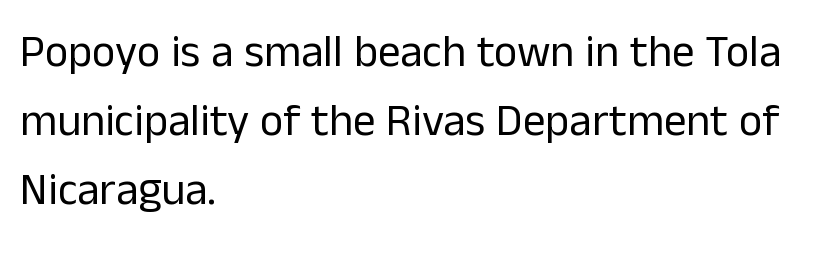
Type without underlining. These lines are rendered in a variable-pitch font. Reading down the column, the eye jumps a familiar distance to each next line. Caption: multi-line text, flush left, ragged right.
